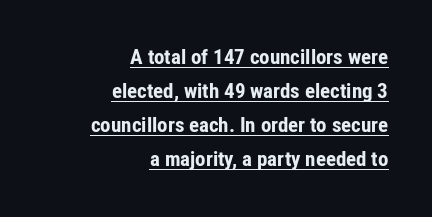
Q: Is the text bold? A: Yes.
Q: Is the text italic (slanted)? A: No, it is upright.
Q: Is the text underlined? A: Yes.
Q: How is the paragraph aligned? A: Right-aligned.
Q: Is the spacing between letters normal or unusually wide? A: Normal.
Q: Is the spacing between lines tight, normal or loose? A: Normal.
